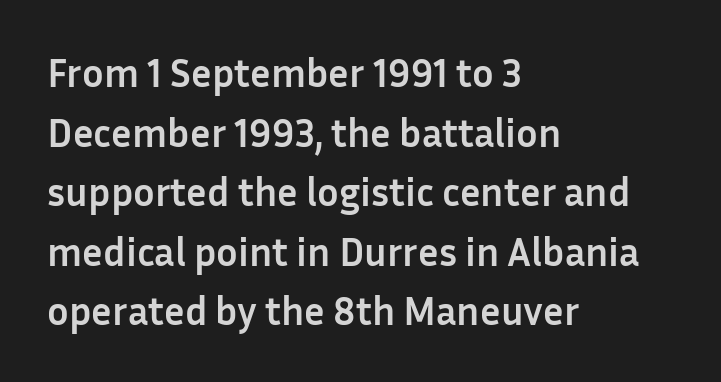
The letters stand straight up with perfectly vertical stems. A bare baseline throughout the passage. The face used here is rendered with its standard letterfit. One-word summary of the alignment: left. The letters advance in unequal steps, a hallmark of proportional type.
